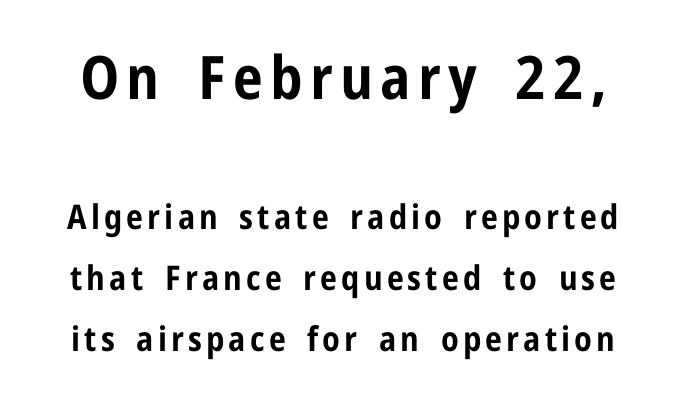
Q: Is the text bold? A: Yes.
Q: Is the text italic (slanted)? A: No, it is upright.
Q: Is the typeface a serif or a sans-serif typeface? A: Sans-serif.
Q: Is the text underlined? A: No.
Q: Which block of text is set in a larger size, the first (top) or the second (bottom)? A: The first (top) one.
Q: Width (condensed, normal, or wide)? A: Condensed.
Q: Stroke contrast? A: Low.
Q: x-height? A: Medium.
Q: Monospaced? A: No.
